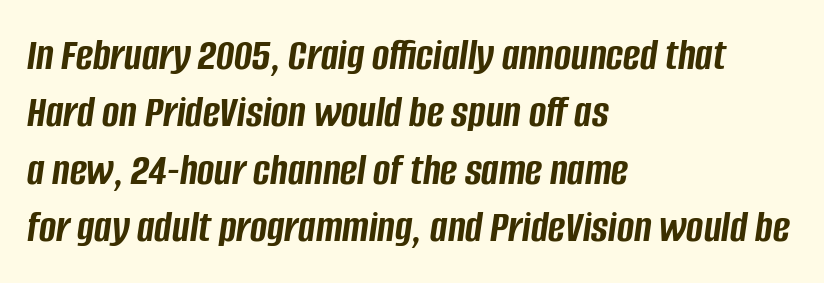
The image shows 46 px semibold, condensed type, italic (leaning right); set left-aligned, normal line spacing (1.25x), normal letter spacing, not underlined; low stroke contrast and a large x-height.
